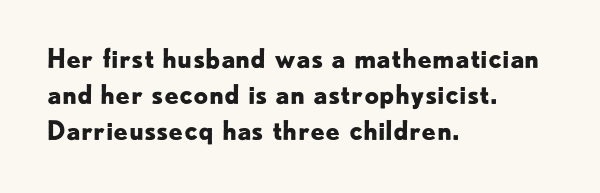
The image shows 26 px bold type, upright; set left-aligned, normal line spacing (1.38x), normal letter spacing, not underlined.
